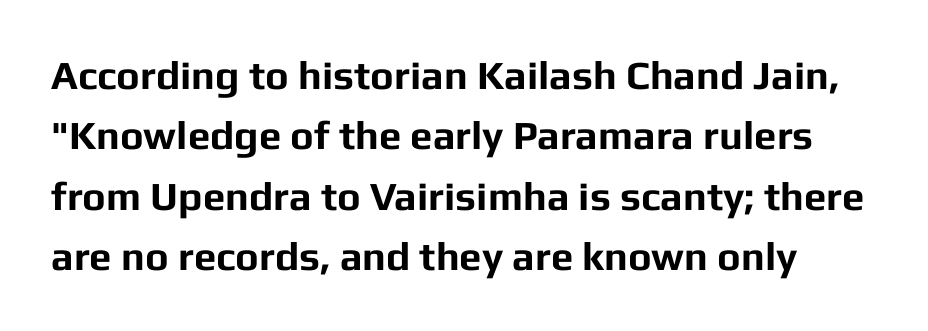
{"serif": "no", "italic": "no", "bold": "yes", "weight": "bold", "width": "normal", "stroke_contrast": "low", "x_height": "medium", "monospaced": "no", "underline": "no", "line_spacing": "normal", "line_spacing_ratio": 1.51, "letter_spacing": "normal", "letter_spacing_em": 0.0, "glyph_px": 40}
